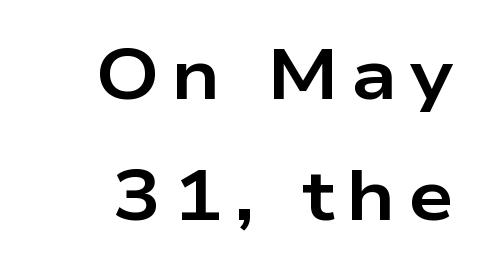
The image shows 72 px bold, wide sans-serif type, upright; set right-aligned, normal line spacing (1.68x), not underlined; low stroke contrast and a medium x-height.
